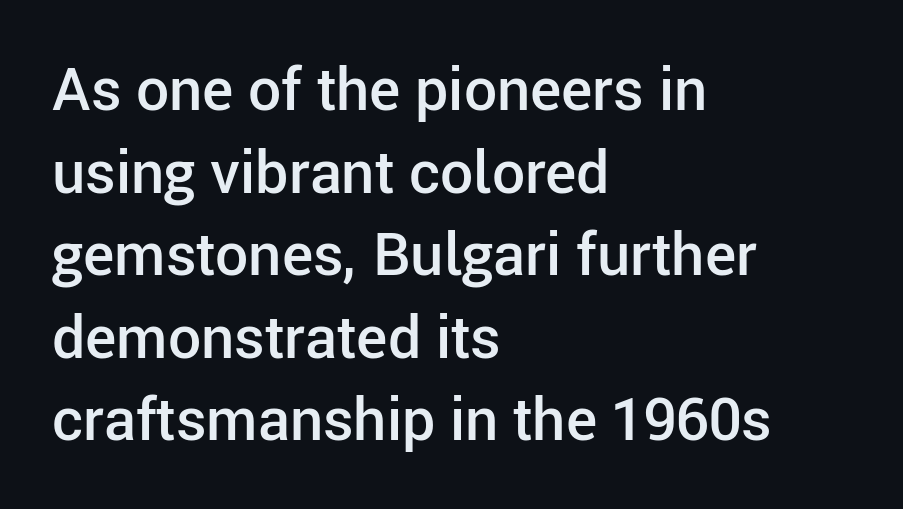
{"serif": "no", "italic": "no", "bold": "semi", "weight": "semibold", "width": "normal", "stroke_contrast": "low", "x_height": "medium", "monospaced": "no", "underline": "no", "align": "left", "line_spacing": "normal", "line_spacing_ratio": 1.4, "letter_spacing": "normal", "letter_spacing_em": 0.0, "glyph_px": 59}
